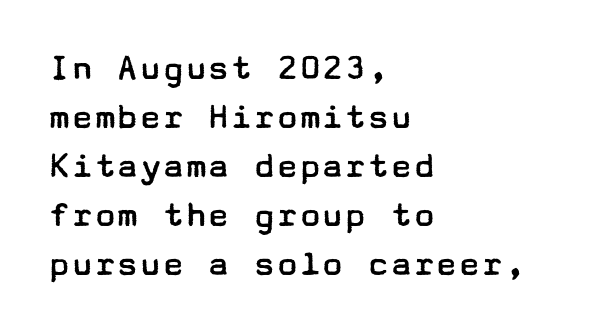
{"serif": "no", "italic": "no", "bold": "no", "weight": "regular", "width": "wide", "stroke_contrast": "low", "x_height": "medium", "underline": "no", "align": "left", "line_spacing": "normal", "line_spacing_ratio": 1.29, "letter_spacing": "normal", "letter_spacing_em": 0.0, "glyph_px": 38}
